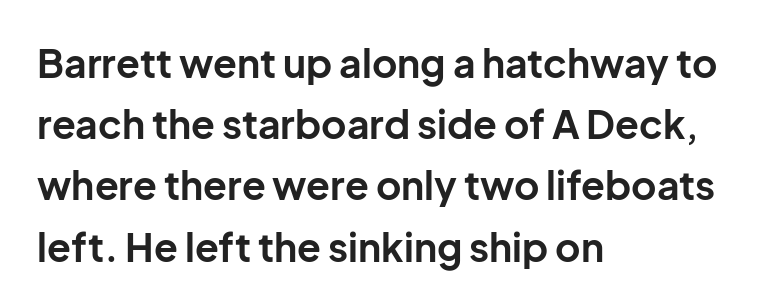
Q: Is the text bold? A: Yes.
Q: Is the text italic (slanted)? A: No, it is upright.
Q: Is the typeface a serif or a sans-serif typeface? A: Sans-serif.
Q: Is the text underlined? A: No.
Q: How is the paragraph aligned? A: Left-aligned.
Q: Is the spacing between letters normal or unusually wide? A: Normal.
Q: Is the spacing between lines tight, normal or loose? A: Normal.
Q: Width (condensed, normal, or wide)? A: Normal.
Q: Stroke contrast? A: Low.
Q: x-height? A: Medium.
Q: Monospaced? A: No.
